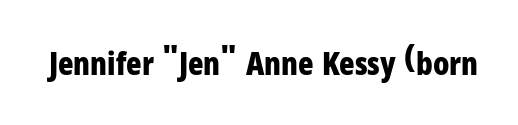
{"serif": "no", "italic": "no", "bold": "yes", "weight": "bold", "width": "condensed", "stroke_contrast": "low", "x_height": "medium", "monospaced": "no", "underline": "no", "letter_spacing": "normal", "letter_spacing_em": 0.0, "glyph_px": 32}
